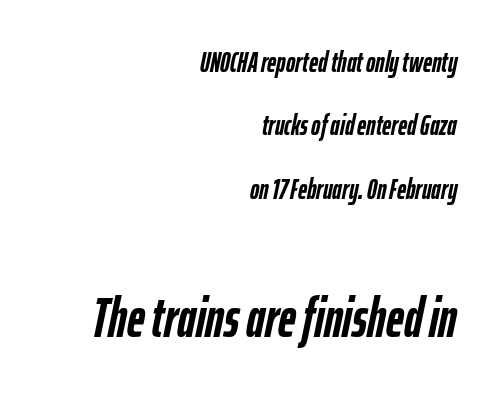
Q: Is the text bold? A: Yes.
Q: Is the text italic (slanted)? A: Yes, it leans right by about 12 degrees.
Q: Is the text underlined? A: No.
Q: How is the paragraph aligned? A: Right-aligned.
Q: Is the spacing between letters normal or unusually wide? A: Normal.
Q: Is the spacing between lines tight, normal or loose? A: Loose.
Q: Which block of text is set in a larger size, the first (top) or the second (bottom)? A: The second (bottom) one.
Q: Width (condensed, normal, or wide)? A: Condensed.
Q: Stroke contrast? A: Low.
Q: x-height? A: Medium.
Q: Monospaced? A: No.
